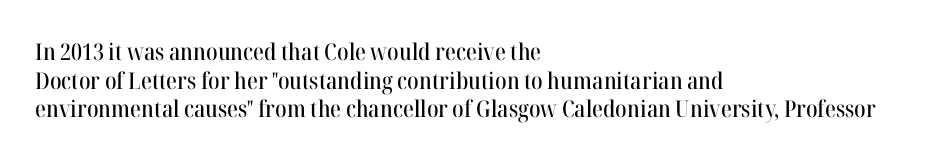
Q: Is the text italic (slanted)? A: No, it is upright.
Q: Is the text underlined? A: No.
Q: How is the paragraph aligned? A: Left-aligned.
Q: Is the spacing between letters normal or unusually wide? A: Normal.
Q: Is the spacing between lines tight, normal or loose? A: Normal.
